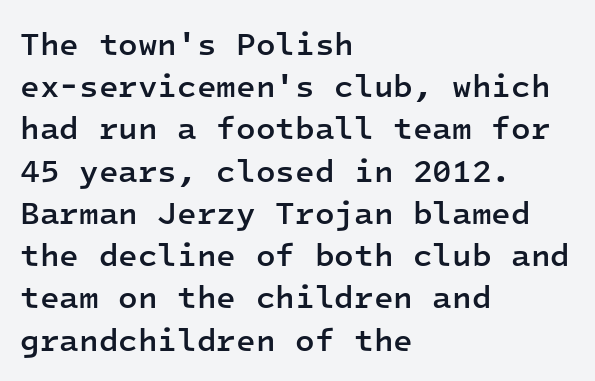
Q: Is the text bold? A: Semi-bold.
Q: Is the text italic (slanted)? A: No, it is upright.
Q: Is the typeface a serif or a sans-serif typeface? A: Sans-serif.
Q: Is the text underlined? A: No.
Q: How is the paragraph aligned? A: Left-aligned.
Q: Is the spacing between letters normal or unusually wide? A: Normal.
Q: Is the spacing between lines tight, normal or loose? A: Normal.
Q: Width (condensed, normal, or wide)? A: Normal.
Q: Stroke contrast? A: Low.
Q: x-height? A: Medium.
Q: Monospaced? A: Yes.
